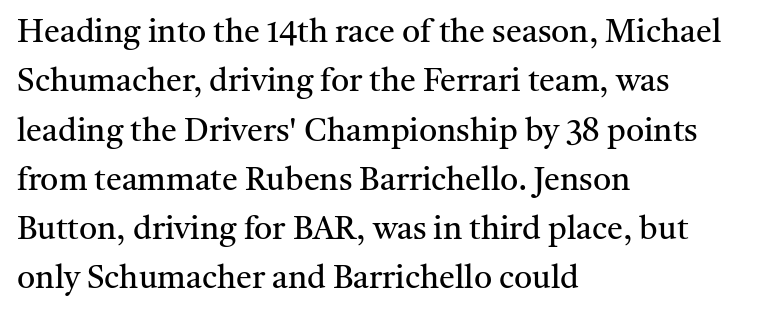
{"serif": "yes", "italic": "no", "bold": "no", "weight": "regular", "width": "normal", "stroke_contrast": "medium", "x_height": "medium", "monospaced": "no", "underline": "no", "align": "left", "line_spacing": "normal", "line_spacing_ratio": 1.54, "letter_spacing": "normal", "letter_spacing_em": 0.0, "glyph_px": 32}
